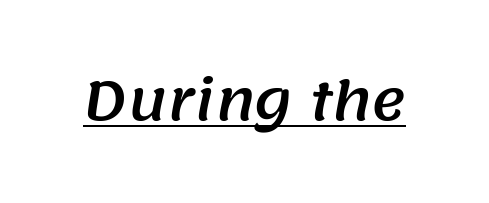
You could not count columns in this text — the font is proportionally spaced. This is underlined copy, the kind a proofreader might mark for attention. The rendering keeps characters at their native spacing. Serifs: no, the terminals of the letterforms are clean.
